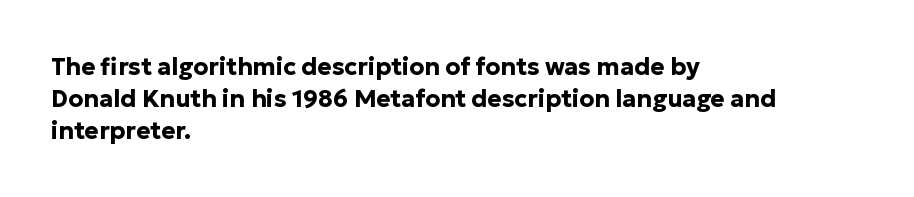
{"italic": "no", "bold": "yes", "underline": "no", "align": "left", "line_spacing": "normal", "line_spacing_ratio": 1.33, "letter_spacing": "normal", "letter_spacing_em": 0.0, "glyph_px": 24}
